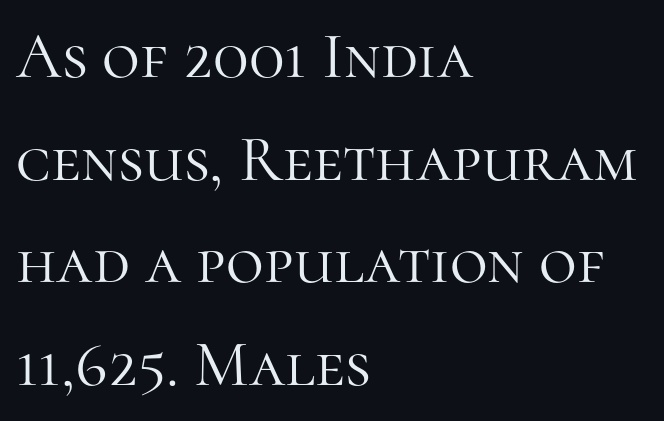
The image shows 65 px light serif type, upright; set left-aligned, normal line spacing (1.58x), normal letter spacing, not underlined; high stroke contrast and a medium x-height.
